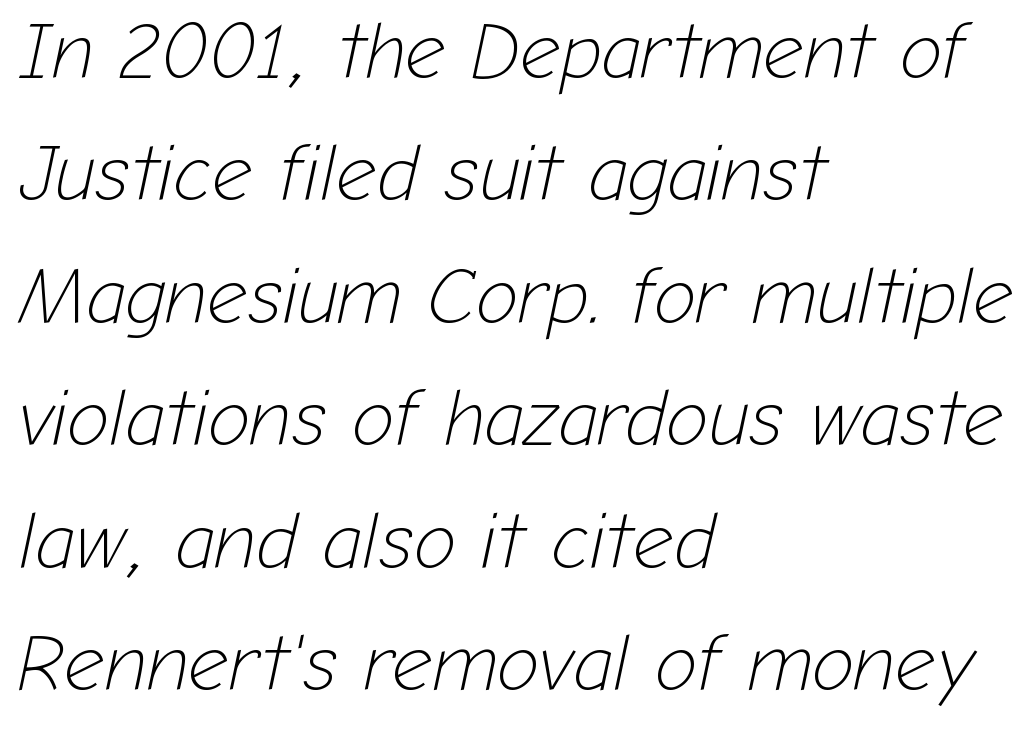
Words appear dense and cohesive because spacing is normal. The weight would be labelled regular, book, light, or lighter still. Is there much room between lines? A standard amount, neither cramped nor airy. The rendering uses natural spacing where letterforms have individual widths. The rag falls on the right side of this text block.
